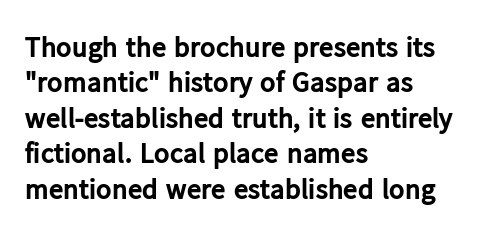
{"serif": "no", "italic": "no", "bold": "yes", "weight": "bold", "width": "normal", "stroke_contrast": "low", "x_height": "medium", "monospaced": "no", "underline": "no", "align": "left", "line_spacing_ratio": 1.22, "letter_spacing": "normal", "letter_spacing_em": 0.0, "glyph_px": 29}
